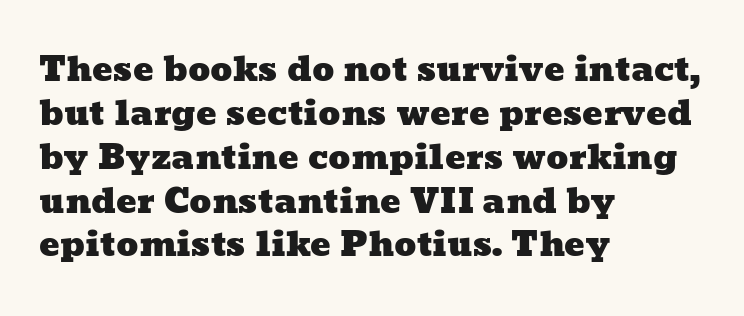
The space between consecutive lines is moderate. Do the characters align in a grid? No, the font is proportional. Standard letterfit; no display-style spreading of the glyphs. Each line starts at the same left margin while the right side varies.
